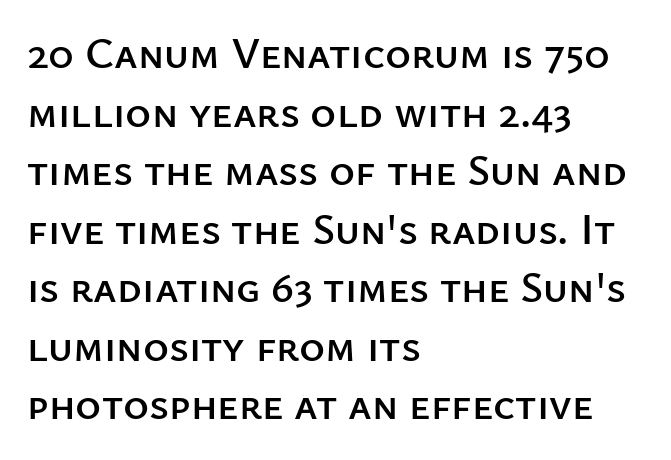
Q: Is the text italic (slanted)? A: No, it is upright.
Q: Is the typeface a serif or a sans-serif typeface? A: Sans-serif.
Q: Is the text underlined? A: No.
Q: How is the paragraph aligned? A: Left-aligned.
Q: Is the spacing between letters normal or unusually wide? A: Normal.
Q: Is the spacing between lines tight, normal or loose? A: Normal.
Q: Width (condensed, normal, or wide)? A: Normal.
Q: Stroke contrast? A: Low.
Q: x-height? A: Medium.
Q: Monospaced? A: No.
